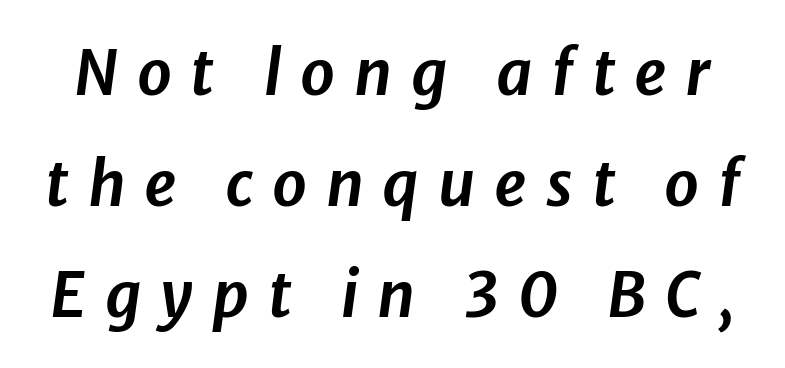
Q: Is the text italic (slanted)? A: Yes, it leans right by about 8 degrees.
Q: Is the text underlined? A: No.
Q: Is the spacing between letters normal or unusually wide? A: Unusually wide.
Q: Width (condensed, normal, or wide)? A: Normal.
Q: Stroke contrast? A: Low.
Q: x-height? A: Medium.
Q: Monospaced? A: No.
